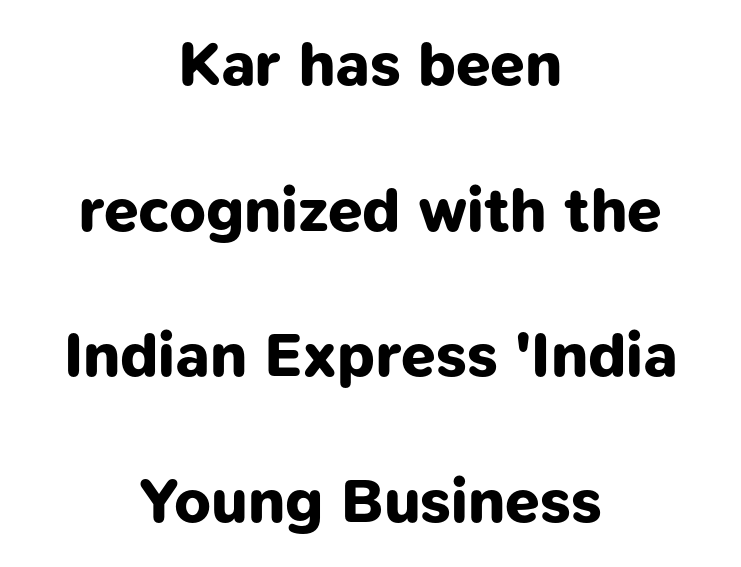
Nobody touched the tracking dial on this one. Stroke terminals: plain, sans-serif. Is this a fixed-width face? No — the glyphs have proportional, varying widths. Unmarked baselines from the first word to the last. Leading is clearly above the norm, producing a sparse column. The sample has been set heavy, in full bold.
